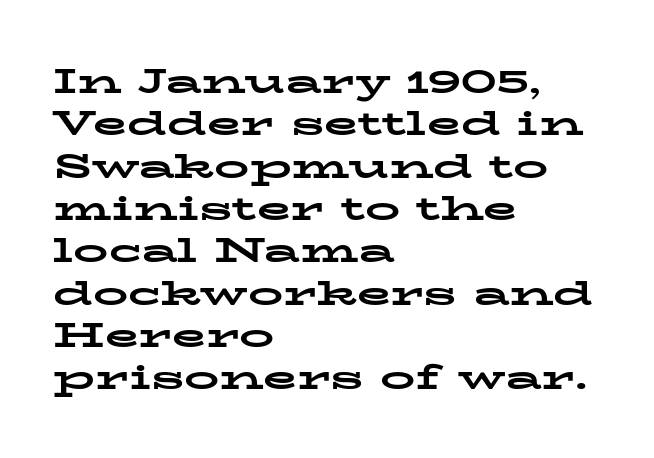
The image shows 35 px bold, wide serif type, upright; set left-aligned, line spacing 1.21x, normal letter spacing, not underlined; low stroke contrast and a medium x-height.
